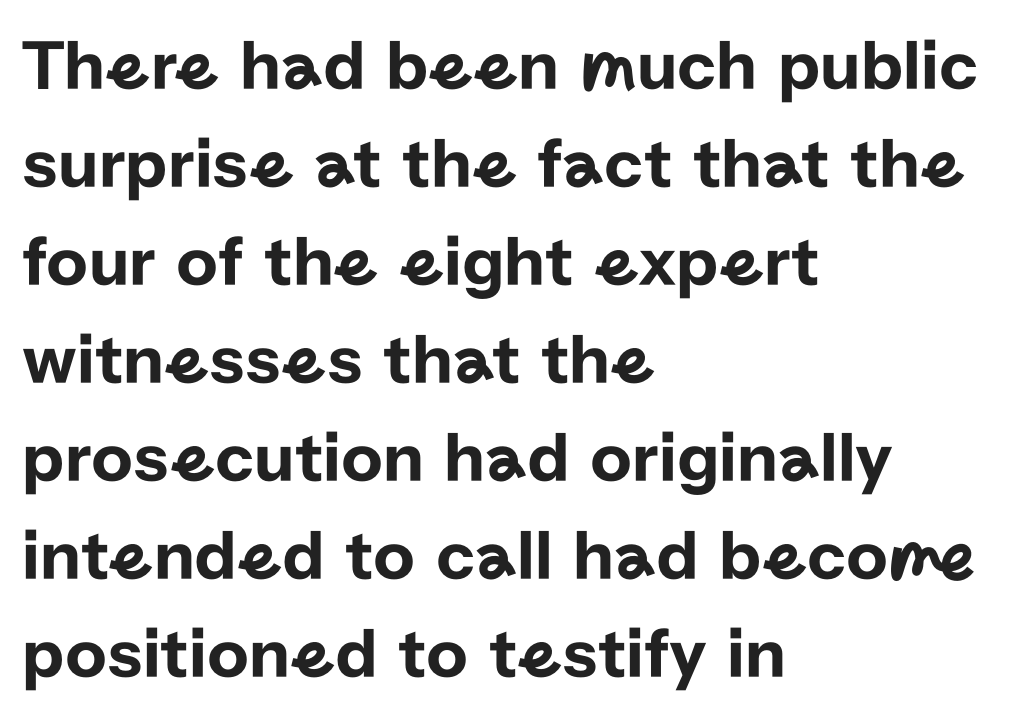
The image shows 72 px sans-serif type, upright; set left-aligned, normal line spacing (1.36x), normal letter spacing, not underlined; low stroke contrast and a medium x-height.
